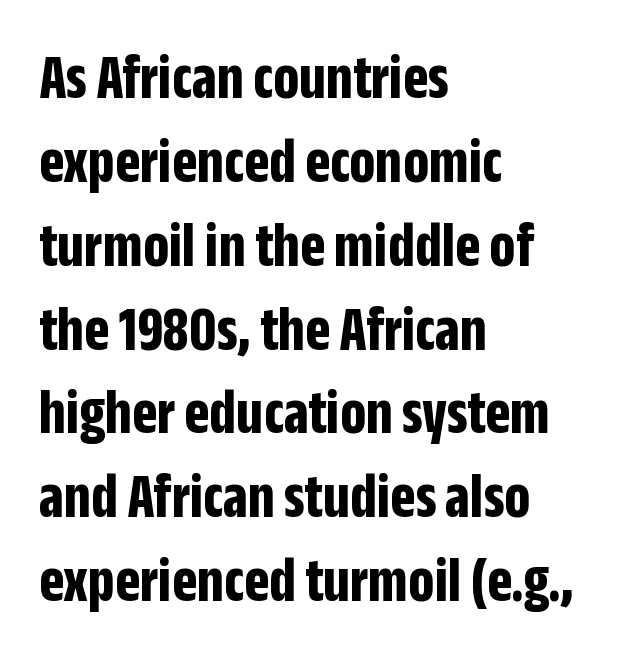
Q: Is the text bold? A: Yes.
Q: Is the text italic (slanted)? A: No, it is upright.
Q: Is the typeface a serif or a sans-serif typeface? A: Sans-serif.
Q: Is the text underlined? A: No.
Q: How is the paragraph aligned? A: Left-aligned.
Q: Is the spacing between letters normal or unusually wide? A: Normal.
Q: Is the spacing between lines tight, normal or loose? A: Normal.
Q: Width (condensed, normal, or wide)? A: Condensed.
Q: Stroke contrast? A: Low.
Q: x-height? A: Large.
Q: Monospaced? A: No.
